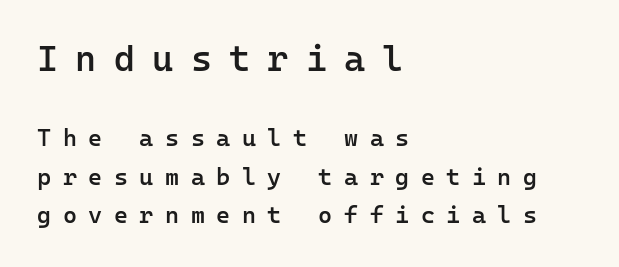
Q: Is the text bold? A: Semi-bold.
Q: Is the text italic (slanted)? A: No, it is upright.
Q: Is the typeface a serif or a sans-serif typeface? A: Sans-serif.
Q: Is the text underlined? A: No.
Q: How is the paragraph aligned? A: Left-aligned.
Q: Is the spacing between letters normal or unusually wide? A: Unusually wide.
Q: Is the spacing between lines tight, normal or loose? A: Normal.
Q: Which block of text is set in a larger size, the first (top) or the second (bottom)? A: The first (top) one.
Q: Width (condensed, normal, or wide)? A: Normal.
Q: Stroke contrast? A: Low.
Q: x-height? A: Medium.
Q: Monospaced? A: Yes.
